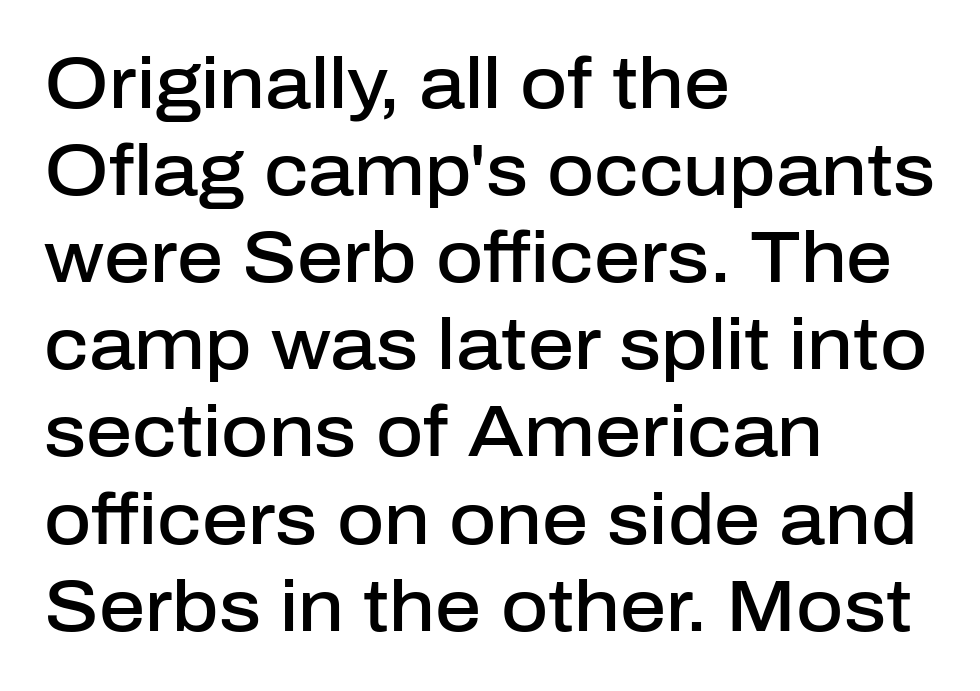
{"serif": "no", "italic": "no", "bold": "semi", "weight": "semibold", "width": "normal", "stroke_contrast": "low", "x_height": "medium", "monospaced": "no", "underline": "no", "align": "left", "line_spacing_ratio": 1.21, "letter_spacing": "normal", "letter_spacing_em": 0.0, "glyph_px": 72}
